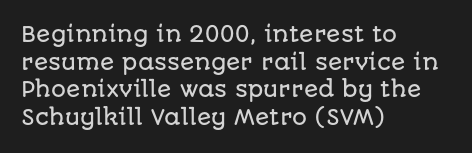
Q: Is the text italic (slanted)? A: No, it is upright.
Q: Is the text underlined? A: No.
Q: How is the paragraph aligned? A: Left-aligned.
Q: Is the spacing between letters normal or unusually wide? A: Normal.
Q: Is the spacing between lines tight, normal or loose? A: Normal.
